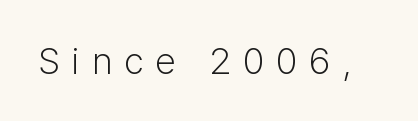
Is this a sans? Yes — the strokes have no serifs. The strokes carry an ordinary text weight at most. Display-style spreading of the glyphs; the letterfit is very open. The lettering stays uniformly vertical, giving the passage a roman look.
